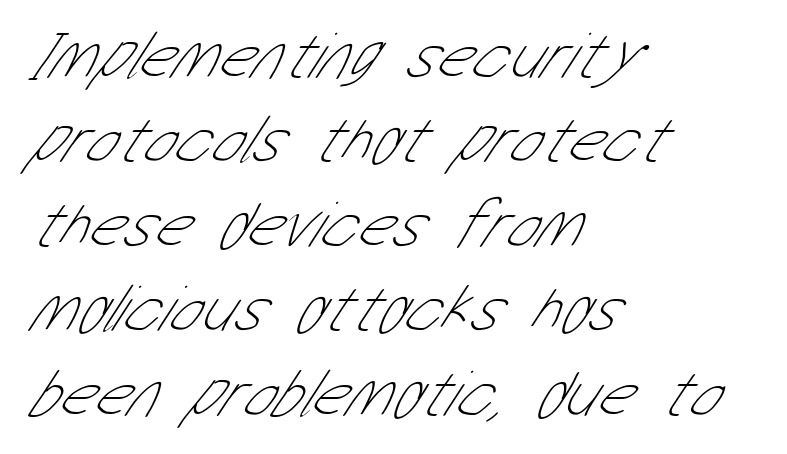
The image shows 67 px thin, condensed sans-serif type; set left-aligned, normal line spacing (1.26x), normal letter spacing, not underlined; low stroke contrast and a medium x-height.
